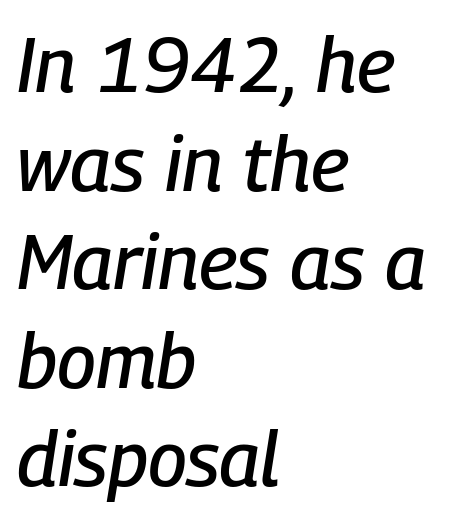
The image shows 77 px condensed type, italic (leaning right); set left-aligned, normal line spacing (1.28x), normal letter spacing, not underlined; low stroke contrast and a medium x-height.
